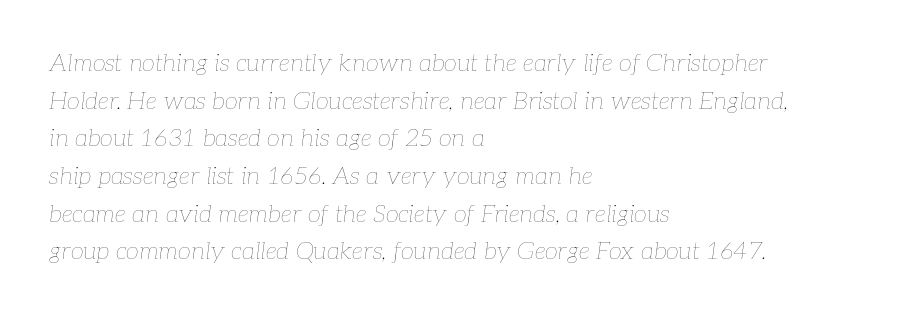
Just letters on the line, the space beneath them empty. The whole block is typeset with a tilt. There is no visible air inserted between adjacent glyphs. The passage shown is not bold in any degree. Layout note: lines flush left.
